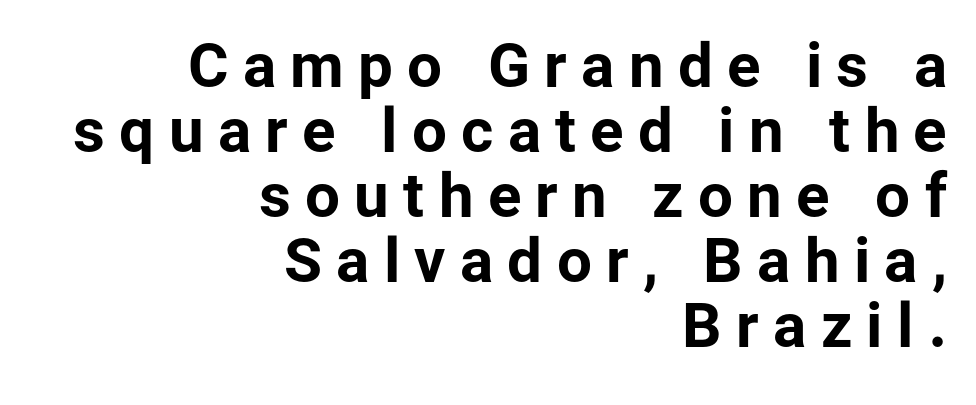
The image shows 62 px bold sans-serif type, upright; set right-aligned, tight line spacing (1.05x), unusually wide letter spacing (+0.23 em), not underlined; low stroke contrast and a medium x-height.
